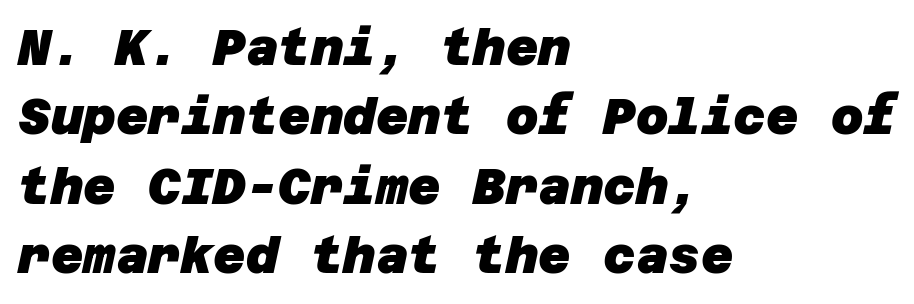
Q: Is the text bold? A: Yes.
Q: Is the typeface a serif or a sans-serif typeface? A: Sans-serif.
Q: Is the text underlined? A: No.
Q: How is the paragraph aligned? A: Left-aligned.
Q: Is the spacing between letters normal or unusually wide? A: Normal.
Q: Is the spacing between lines tight, normal or loose? A: Normal.
Q: Width (condensed, normal, or wide)? A: Normal.
Q: Stroke contrast? A: Low.
Q: x-height? A: Large.
